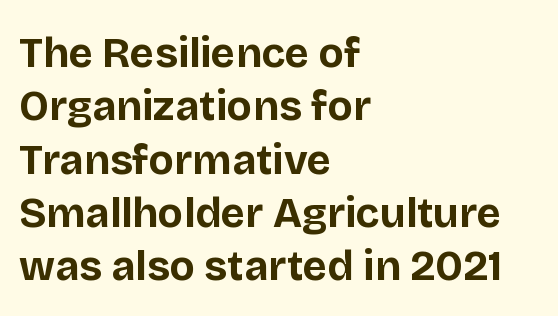
Q: Is the text bold? A: Yes.
Q: Is the text italic (slanted)? A: No, it is upright.
Q: Is the typeface a serif or a sans-serif typeface? A: Sans-serif.
Q: Is the text underlined? A: No.
Q: How is the paragraph aligned? A: Left-aligned.
Q: Is the spacing between letters normal or unusually wide? A: Normal.
Q: Is the spacing between lines tight, normal or loose? A: Normal.
Q: Width (condensed, normal, or wide)? A: Normal.
Q: Stroke contrast? A: Low.
Q: x-height? A: Large.
Q: Monospaced? A: No.
